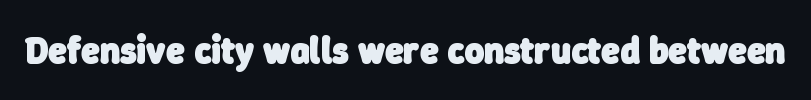
The image shows 37 px heavy sans-serif type; set normal letter spacing, not underlined; low stroke contrast and a medium x-height.
